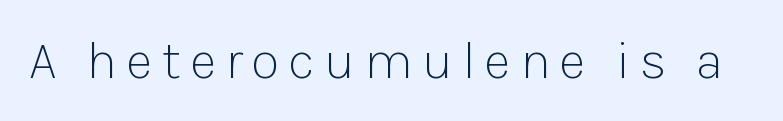
Q: Is the text bold? A: No.
Q: Is the text italic (slanted)? A: No, it is upright.
Q: Is the typeface a serif or a sans-serif typeface? A: Sans-serif.
Q: Is the text underlined? A: No.
Q: Width (condensed, normal, or wide)? A: Normal.
Q: Stroke contrast? A: Low.
Q: x-height? A: Medium.
Q: Monospaced? A: No.
